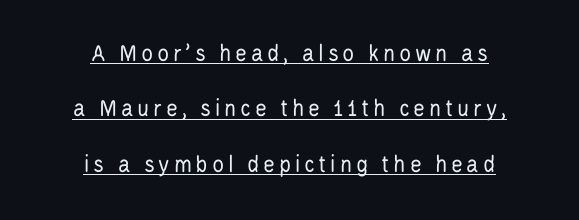
Q: Is the text bold? A: No.
Q: Is the text italic (slanted)? A: No, it is upright.
Q: Is the text underlined? A: Yes.
Q: How is the paragraph aligned? A: Centered.
Q: Is the spacing between lines tight, normal or loose? A: Loose.
